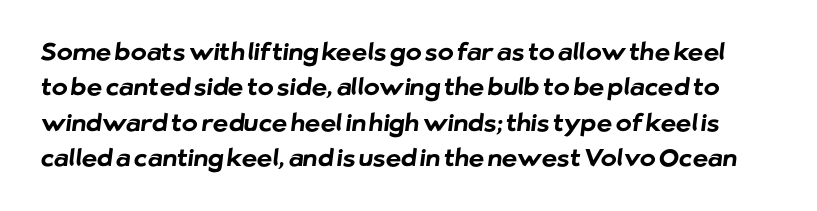
The passage shown is emphatically bold. Nobody touched the tracking dial on this one. Notice how descenders clear the ascenders below comfortably — that's standard leading. Descenders hang freely into open space.
